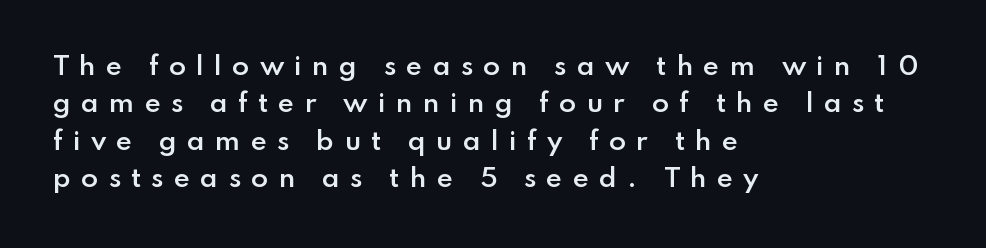
Do the letters lean? They stand straight. The letters are spread apart with noticeably loose tracking. A bit beefed up — I'd call it semibold rather than bold. The area under the type is left untouched.
